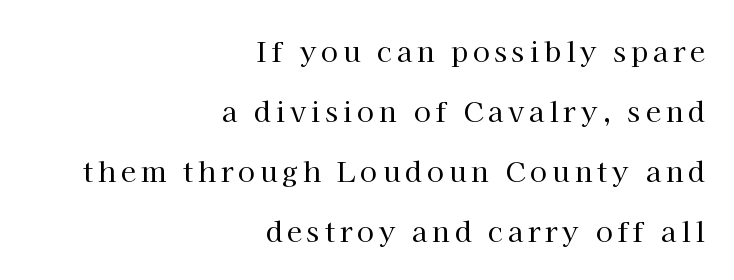
The image shows 28 px regular-weight serif type, upright; set right-aligned, loose line spacing (2.14x), not underlined; high stroke contrast and a medium x-height.
